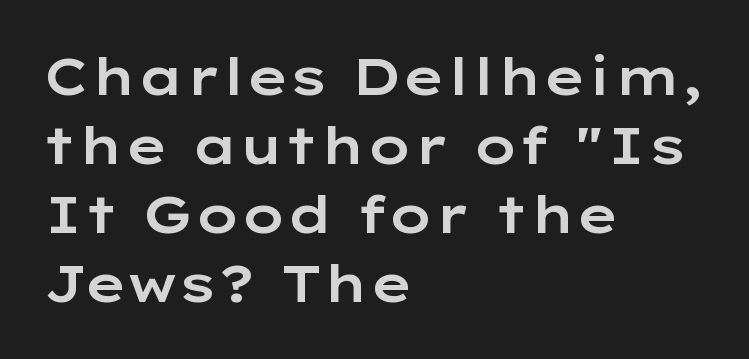
Q: Is the text italic (slanted)? A: No, it is upright.
Q: Is the typeface a serif or a sans-serif typeface? A: Sans-serif.
Q: Is the text underlined? A: No.
Q: How is the paragraph aligned? A: Left-aligned.
Q: Is the spacing between letters normal or unusually wide? A: Normal.
Q: Is the spacing between lines tight, normal or loose? A: Normal.
Q: Width (condensed, normal, or wide)? A: Wide.
Q: Stroke contrast? A: Low.
Q: x-height? A: Medium.
Q: Monospaced? A: No.
